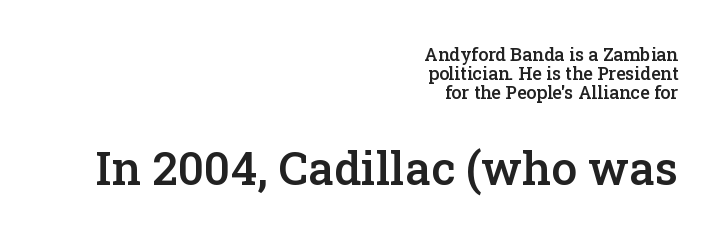
The image shows 46 px semibold serif type, upright; set right-aligned, tight line spacing (1.06x), normal letter spacing, not underlined; the second (bottom) block is 2.56x larger; low stroke contrast and a medium x-height.
